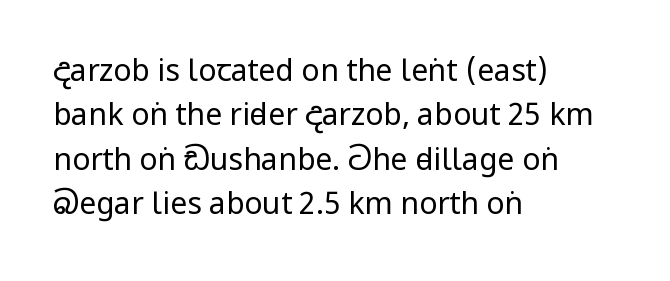
{"serif": "no", "italic": "no", "bold": "no", "weight": "regular", "width": "condensed", "stroke_contrast": "low", "underline": "no", "align": "left", "line_spacing": "normal", "line_spacing_ratio": 1.48, "letter_spacing": "normal", "letter_spacing_em": 0.0, "glyph_px": 30}
